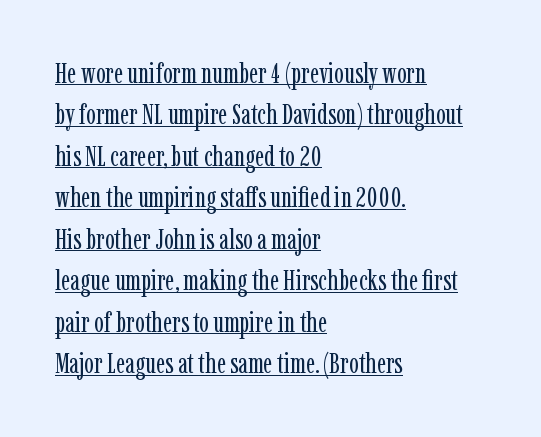
{"serif": "yes", "italic": "no", "bold": "no", "weight": "regular", "width": "condensed", "stroke_contrast": "low", "x_height": "medium", "monospaced": "no", "underline": "yes", "align": "left", "line_spacing": "normal", "line_spacing_ratio": 1.43, "letter_spacing": "normal", "letter_spacing_em": 0.0, "glyph_px": 29}
